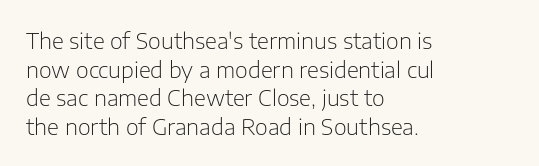
The image shows 22 px text type, upright; set left-aligned, normal line spacing (1.3x), normal letter spacing, not underlined.
